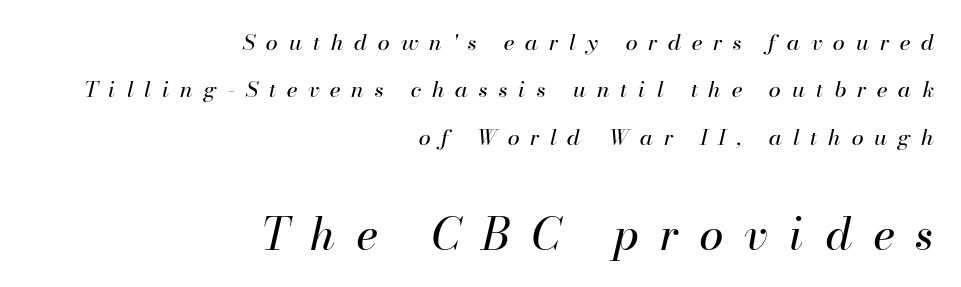
Q: Is the text bold? A: No.
Q: Is the text italic (slanted)? A: Yes, it leans right by about 13 degrees.
Q: Is the text underlined? A: No.
Q: How is the paragraph aligned? A: Right-aligned.
Q: Is the spacing between letters normal or unusually wide? A: Unusually wide.
Q: Is the spacing between lines tight, normal or loose? A: Loose.
Q: Which block of text is set in a larger size, the first (top) or the second (bottom)? A: The second (bottom) one.
Q: Width (condensed, normal, or wide)? A: Normal.
Q: Stroke contrast? A: High.
Q: x-height? A: Small.
Q: Monospaced? A: No.
